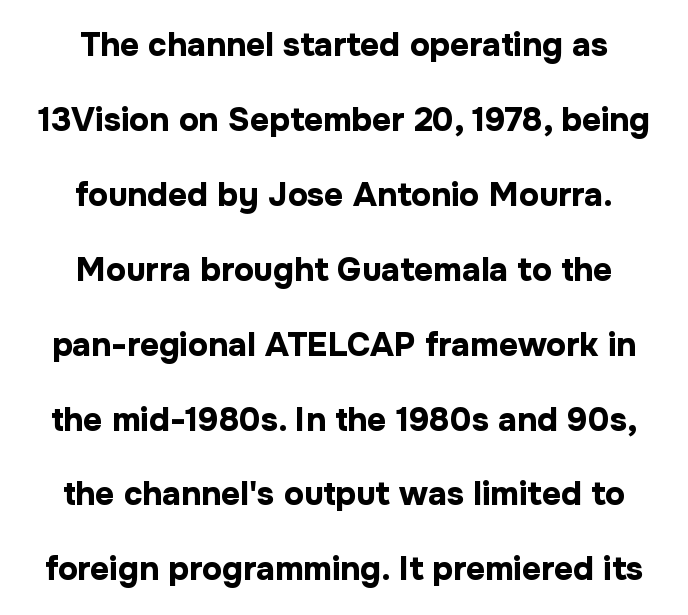
Q: Is the text bold? A: Yes.
Q: Is the text italic (slanted)? A: No, it is upright.
Q: Is the typeface a serif or a sans-serif typeface? A: Sans-serif.
Q: Is the text underlined? A: No.
Q: How is the paragraph aligned? A: Centered.
Q: Is the spacing between letters normal or unusually wide? A: Normal.
Q: Is the spacing between lines tight, normal or loose? A: Loose.
Q: Width (condensed, normal, or wide)? A: Normal.
Q: Stroke contrast? A: Low.
Q: x-height? A: Medium.
Q: Monospaced? A: No.
